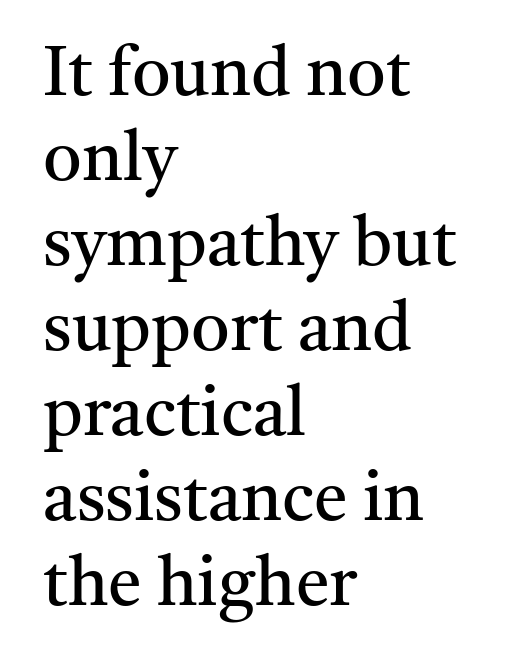
{"serif": "yes", "italic": "no", "bold": "no", "weight": "regular", "width": "normal", "stroke_contrast": "medium", "x_height": "medium", "monospaced": "no", "underline": "no", "align": "left", "line_spacing": "normal", "line_spacing_ratio": 1.25, "letter_spacing": "normal", "letter_spacing_em": 0.0, "glyph_px": 68}
